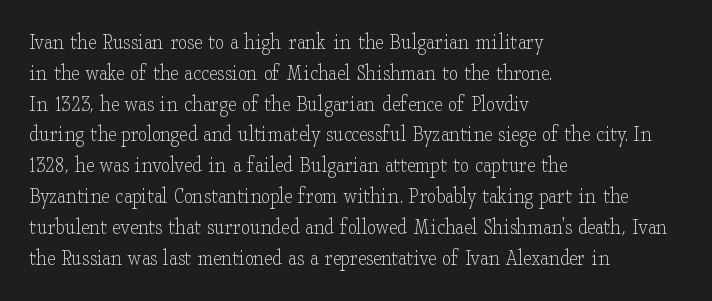
{"italic": "no", "bold": "no", "underline": "no", "align": "left", "line_spacing": "normal", "line_spacing_ratio": 1.34, "letter_spacing": "normal", "letter_spacing_em": 0.0, "glyph_px": 23}
